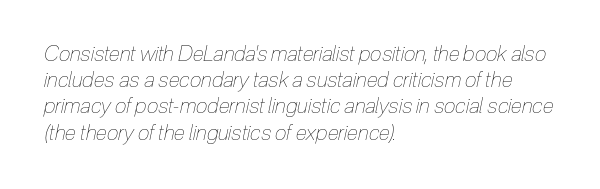
The image shows 21 px text type, italic (leaning right); set left-aligned, normal line spacing (1.25x), normal letter spacing, not underlined.
